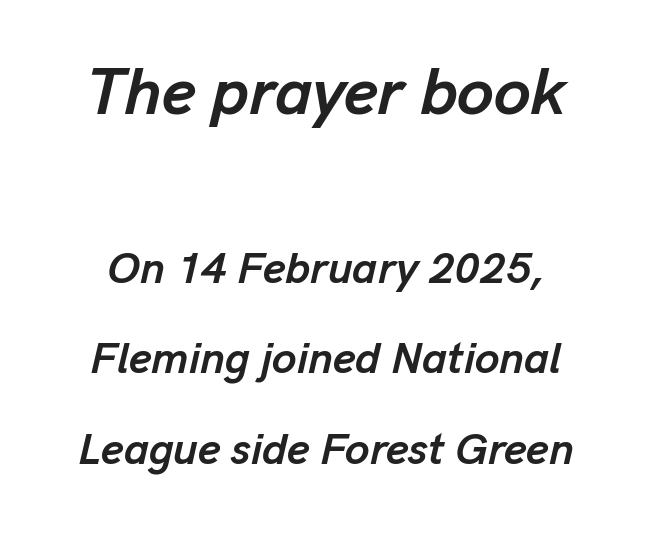
The image shows 66 px semibold type, italic (leaning right); set loose line spacing (2.06x), normal letter spacing, not underlined; the first (top) block is 1.5x larger; low stroke contrast and a medium x-height.
